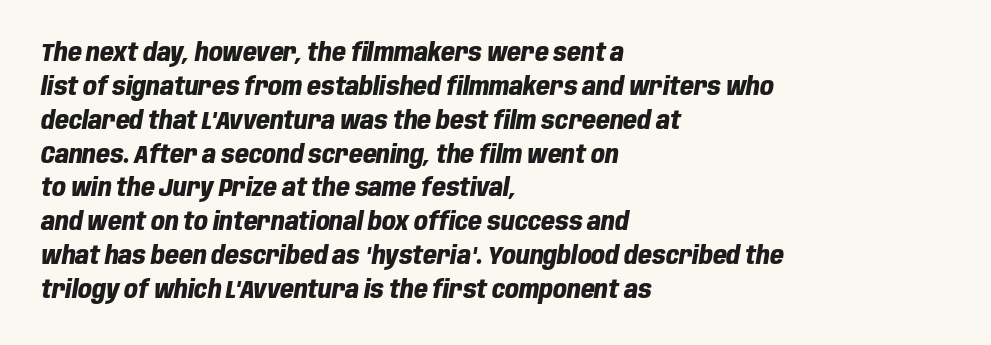
{"italic": "yes", "lean": "right", "slant_degrees": 10, "bold": "yes", "underline": "no", "align": "left", "line_spacing": "normal", "line_spacing_ratio": 1.41, "letter_spacing": "normal", "letter_spacing_em": 0.0, "glyph_px": 24}
